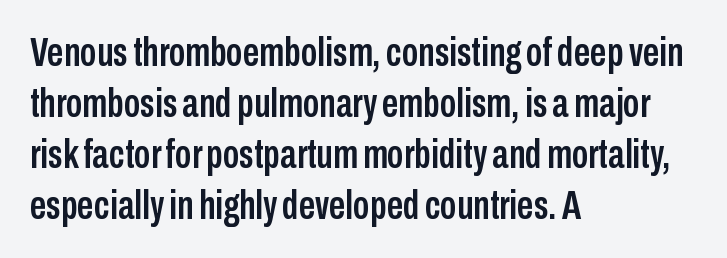
The image shows 41 px condensed sans-serif type, upright; set left-aligned, line spacing 1.24x, normal letter spacing, not underlined; low stroke contrast and a medium x-height.
